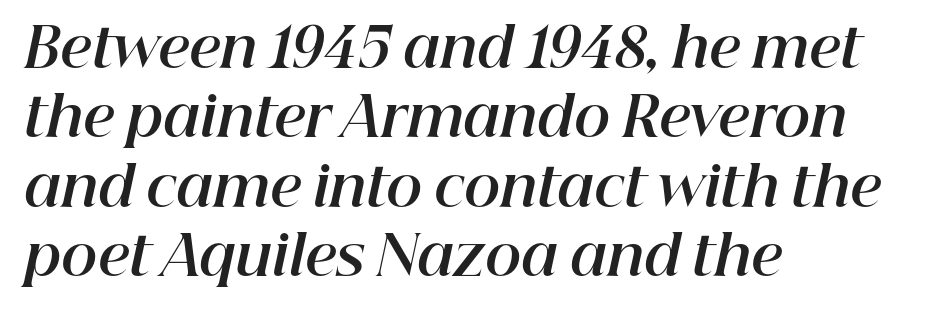
{"italic": "yes", "lean": "right", "slant_degrees": 12, "bold": "yes", "weight": "bold", "width": "normal", "stroke_contrast": "high", "x_height": "medium", "monospaced": "no", "underline": "no", "align": "left", "line_spacing": "normal", "line_spacing_ratio": 1.26, "letter_spacing": "normal", "letter_spacing_em": 0.0, "glyph_px": 55}
